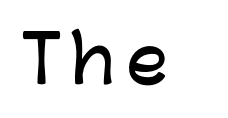
Q: Is the text italic (slanted)? A: No, it is upright.
Q: Is the typeface a serif or a sans-serif typeface? A: Sans-serif.
Q: Is the text underlined? A: No.
Q: Width (condensed, normal, or wide)? A: Normal.
Q: Stroke contrast? A: Low.
Q: x-height? A: Medium.
Q: Monospaced? A: No.
